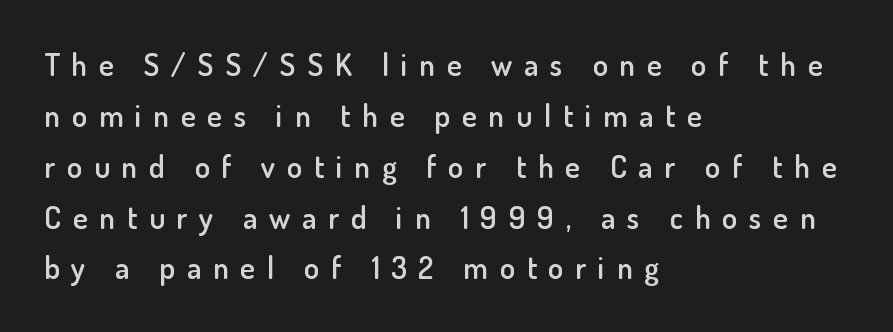
Q: Is the text bold? A: Semi-bold.
Q: Is the text italic (slanted)? A: No, it is upright.
Q: Is the typeface a serif or a sans-serif typeface? A: Sans-serif.
Q: Is the text underlined? A: No.
Q: How is the paragraph aligned? A: Left-aligned.
Q: Is the spacing between letters normal or unusually wide? A: Unusually wide.
Q: Is the spacing between lines tight, normal or loose? A: Normal.
Q: Width (condensed, normal, or wide)? A: Normal.
Q: Stroke contrast? A: Low.
Q: x-height? A: Small.
Q: Monospaced? A: No.
